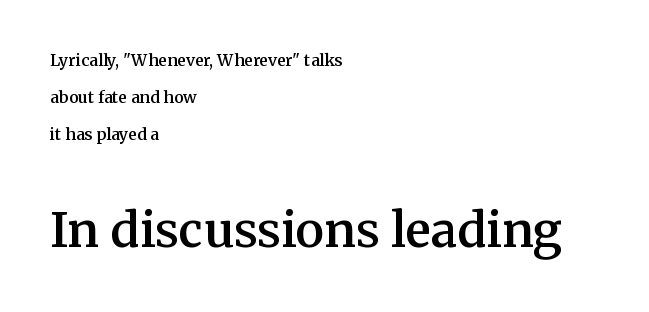
The image shows 48 px semibold serif type, upright; set left-aligned, loose line spacing (2.31x), normal letter spacing, not underlined; the second (bottom) block is 3.0x larger; medium stroke contrast and a medium x-height.
